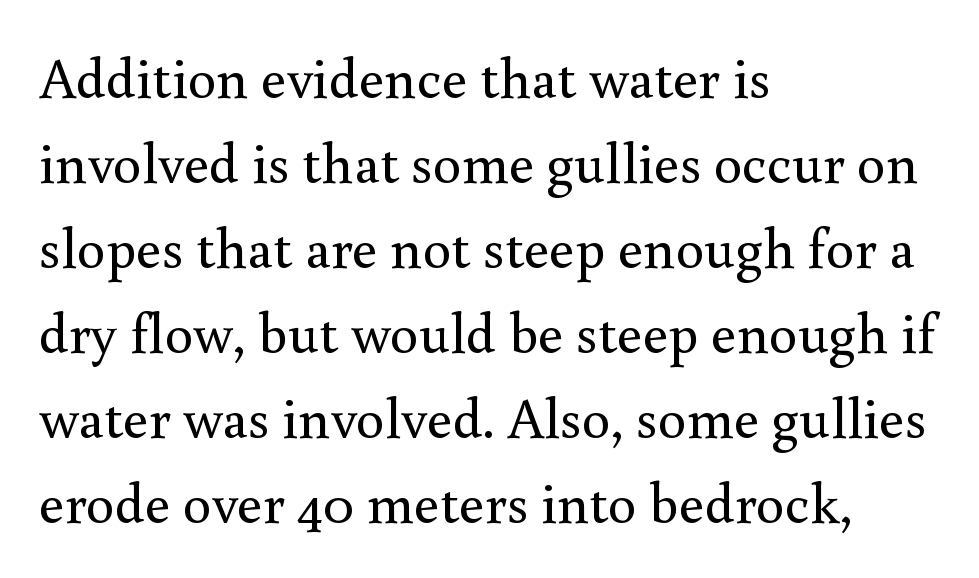
Q: Is the text bold? A: No.
Q: Is the text italic (slanted)? A: No, it is upright.
Q: Is the typeface a serif or a sans-serif typeface? A: Serif.
Q: Is the text underlined? A: No.
Q: How is the paragraph aligned? A: Left-aligned.
Q: Is the spacing between letters normal or unusually wide? A: Normal.
Q: Is the spacing between lines tight, normal or loose? A: Normal.
Q: Width (condensed, normal, or wide)? A: Normal.
Q: x-height? A: Small.
Q: Monospaced? A: No.
